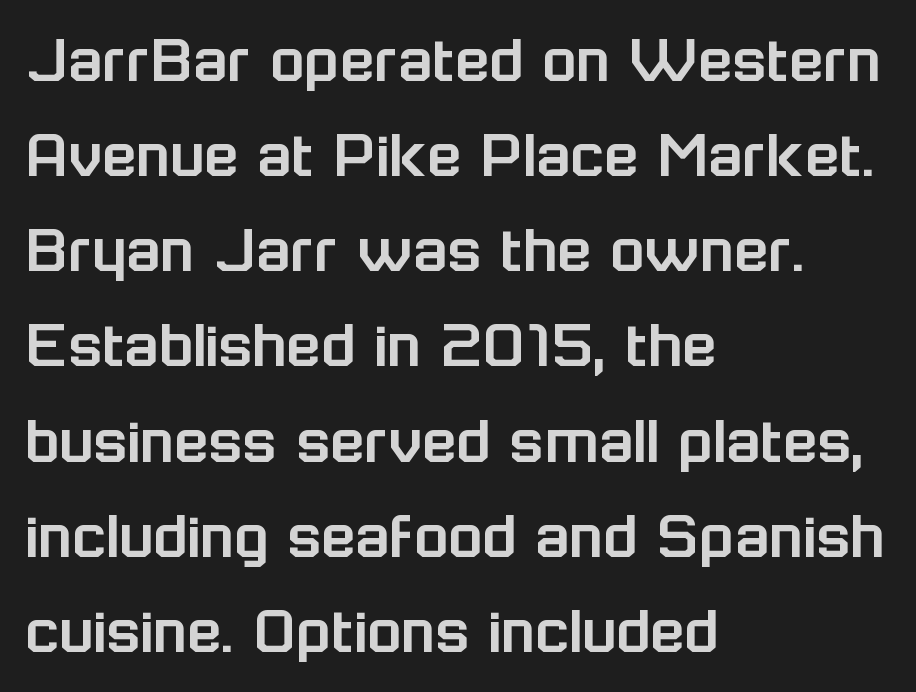
Q: Is the text italic (slanted)? A: No, it is upright.
Q: Is the typeface a serif or a sans-serif typeface? A: Sans-serif.
Q: Is the text underlined? A: No.
Q: How is the paragraph aligned? A: Left-aligned.
Q: Is the spacing between letters normal or unusually wide? A: Normal.
Q: Is the spacing between lines tight, normal or loose? A: Normal.
Q: Width (condensed, normal, or wide)? A: Normal.
Q: Stroke contrast? A: Low.
Q: x-height? A: Medium.
Q: Monospaced? A: No.
